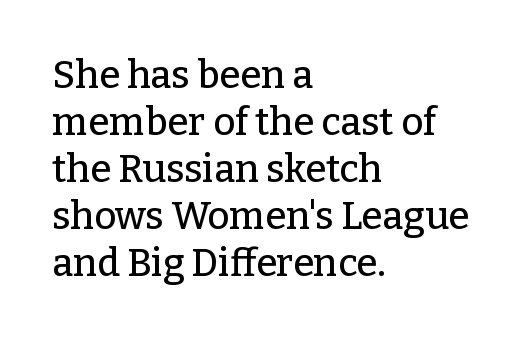
The image shows 38 px serif type, upright; set left-aligned, line spacing 1.24x, normal letter spacing, not underlined; low stroke contrast and a medium x-height.
